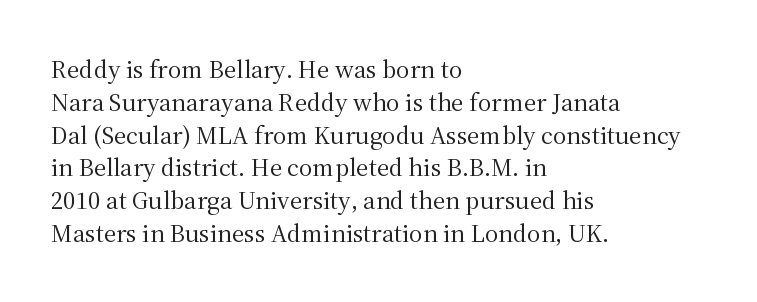
Q: Is the text bold? A: No.
Q: Is the text italic (slanted)? A: No, it is upright.
Q: Is the text underlined? A: No.
Q: How is the paragraph aligned? A: Left-aligned.
Q: Is the spacing between letters normal or unusually wide? A: Normal.
Q: Is the spacing between lines tight, normal or loose? A: Normal.
